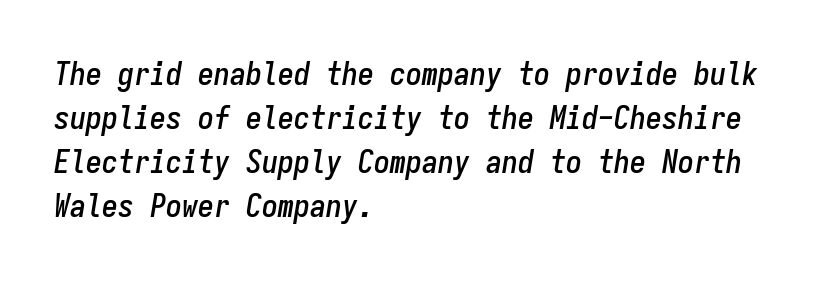
{"italic": "yes", "lean": "right", "slant_degrees": 9, "width": "condensed", "stroke_contrast": "low", "x_height": "medium", "monospaced": "yes", "underline": "no", "align": "left", "line_spacing": "normal", "line_spacing_ratio": 1.38, "letter_spacing": "normal", "letter_spacing_em": 0.0, "glyph_px": 32}
